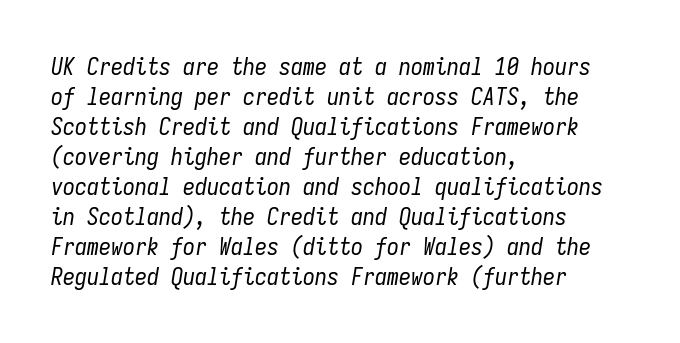
Q: Is the text bold? A: No.
Q: Is the text italic (slanted)? A: Yes, it leans right by about 9 degrees.
Q: Is the text underlined? A: No.
Q: How is the paragraph aligned? A: Left-aligned.
Q: Is the spacing between letters normal or unusually wide? A: Normal.
Q: Is the spacing between lines tight, normal or loose? A: Normal.
